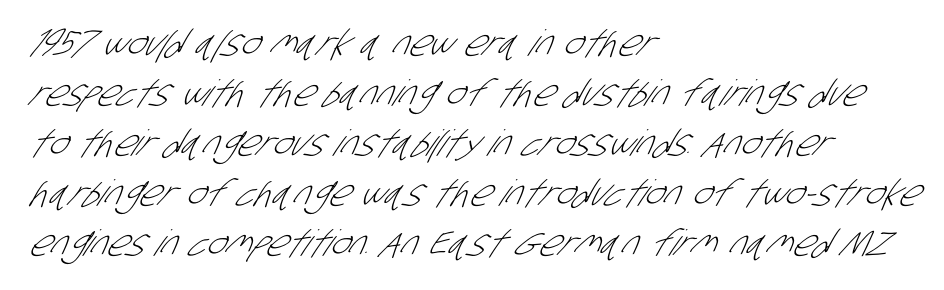
The tracking reads as untouched default to a designer's eye. This sample has the flowing, uneven cadence of proportional lettering. The specimen omits any rule beneath the text block's lines. Reading down the block, your eye returns to a fixed left position each line. A normal amount of white space separates one row of letters from the next. Weight: regular or lighter.
